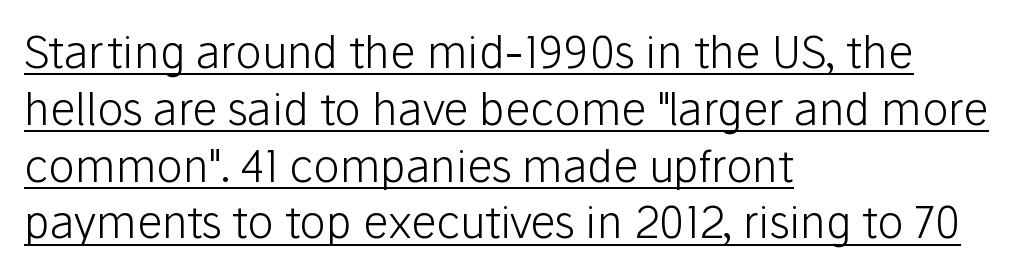
The image shows 44 px light sans-serif type, upright; set left-aligned, normal line spacing (1.29x), normal letter spacing, underlined; low stroke contrast and a medium x-height.
